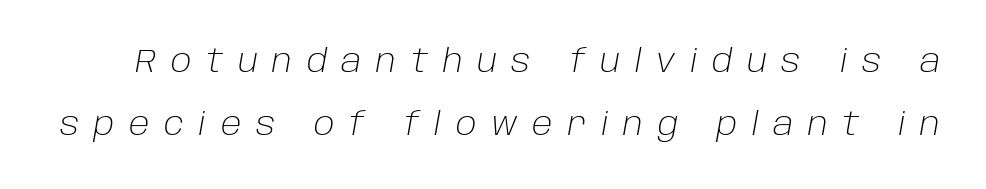
{"italic": "yes", "lean": "right", "slant_degrees": 10, "bold": "no", "weight": "light", "width": "normal", "stroke_contrast": "low", "x_height": "large", "monospaced": "no", "underline": "no", "line_spacing": "loose", "line_spacing_ratio": 1.96, "letter_spacing": "wide", "letter_spacing_em": 0.46, "glyph_px": 32}
